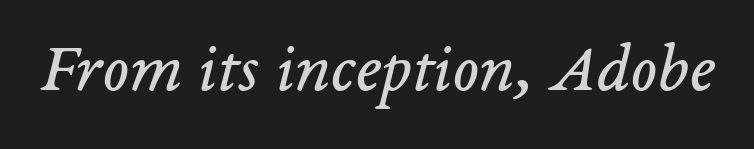
The image shows 70 px regular-weight serif type, italic (leaning right); set normal letter spacing, not underlined; low stroke contrast and a medium x-height.
